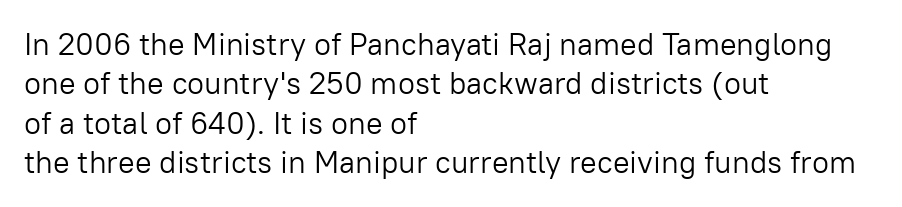
The image shows 31 px light sans-serif type, upright; set left-aligned, normal line spacing (1.27x), normal letter spacing, not underlined; low stroke contrast and a medium x-height.
